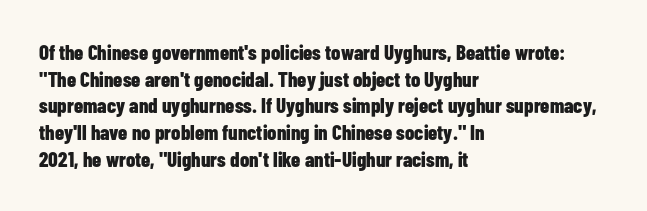
The image shows 21 px bold type, upright; set left-aligned, normal line spacing (1.27x), normal letter spacing, not underlined.
